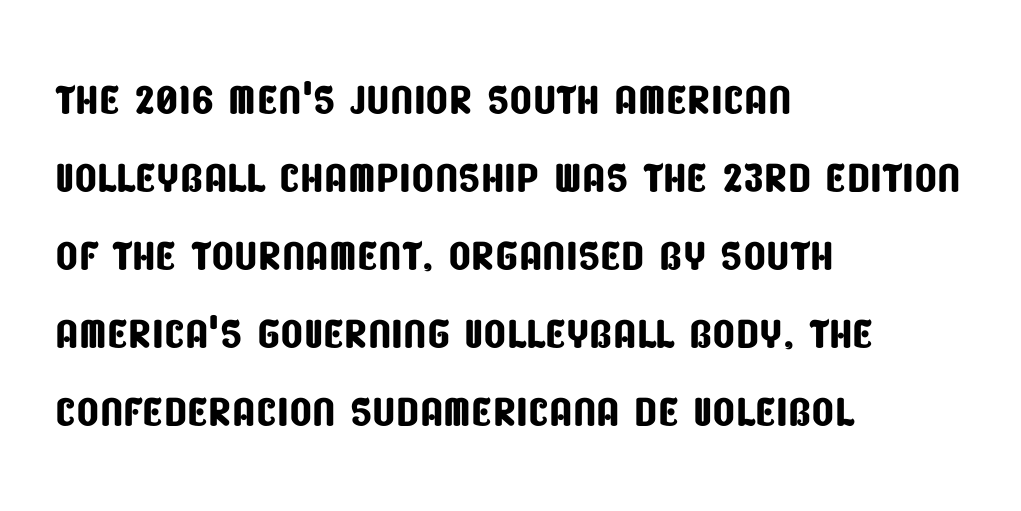
Q: Is the typeface a serif or a sans-serif typeface? A: Sans-serif.
Q: Is the text underlined? A: No.
Q: How is the paragraph aligned? A: Left-aligned.
Q: Is the spacing between letters normal or unusually wide? A: Normal.
Q: Is the spacing between lines tight, normal or loose? A: Normal.
Q: Width (condensed, normal, or wide)? A: Condensed.
Q: Stroke contrast? A: Low.
Q: x-height? A: Large.
Q: Monospaced? A: No.
